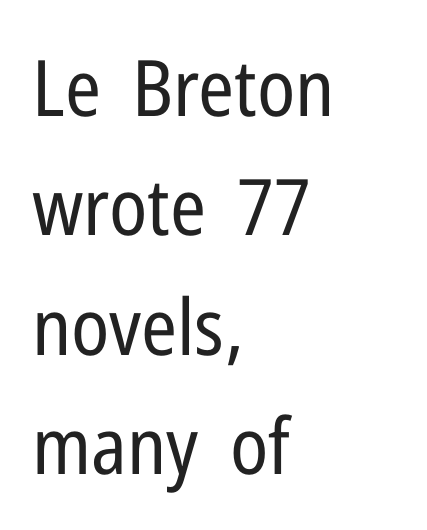
{"serif": "no", "italic": "no", "bold": "no", "weight": "regular", "width": "condensed", "stroke_contrast": "low", "x_height": "medium", "monospaced": "no", "underline": "no", "align": "left", "line_spacing": "normal", "line_spacing_ratio": 1.53, "letter_spacing": "normal", "letter_spacing_em": 0.0, "glyph_px": 78}
